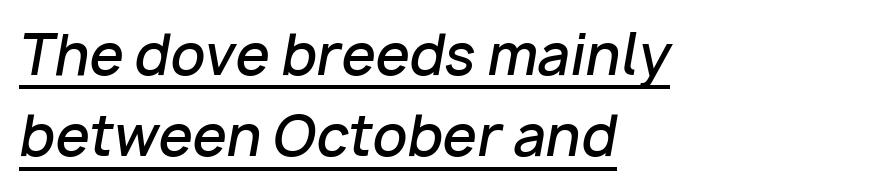
{"italic": "yes", "lean": "right", "slant_degrees": 10, "bold": "semi", "weight": "semibold", "width": "normal", "stroke_contrast": "low", "x_height": "medium", "monospaced": "no", "underline": "yes", "align": "left", "line_spacing": "normal", "line_spacing_ratio": 1.48, "letter_spacing": "normal", "letter_spacing_em": 0.0, "glyph_px": 55}
